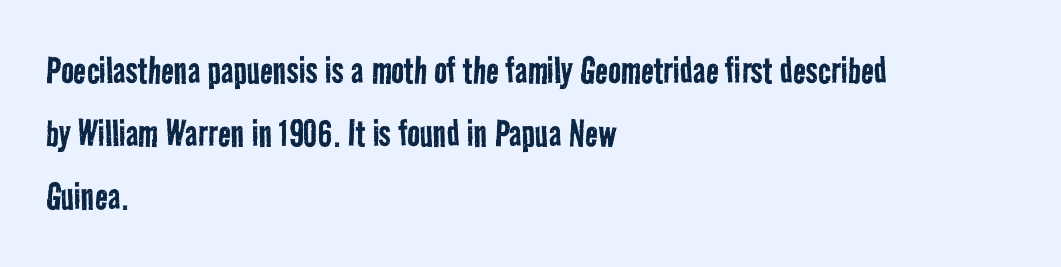
Do the characters align in a grid? No, the font is proportional. Just letters on the line, the space beneath them empty. Letters have the restrained weight of plain body copy at most. The lines are quadded left. The lines sit at an ordinary, default distance from one another.
